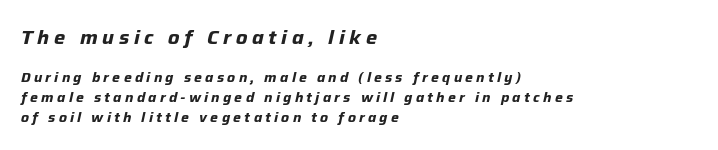
Every row of glyphs begins at an identical x-position on the left. Summary of vertical rhythm: regular, with standard interline spacing. A full-strength bold gives these letters their thick strokes. The passage shown has open, widely tracked lettering throughout. Character size in the leading block exceeds that of the trailing block. Nobody drew a line under any word here.
